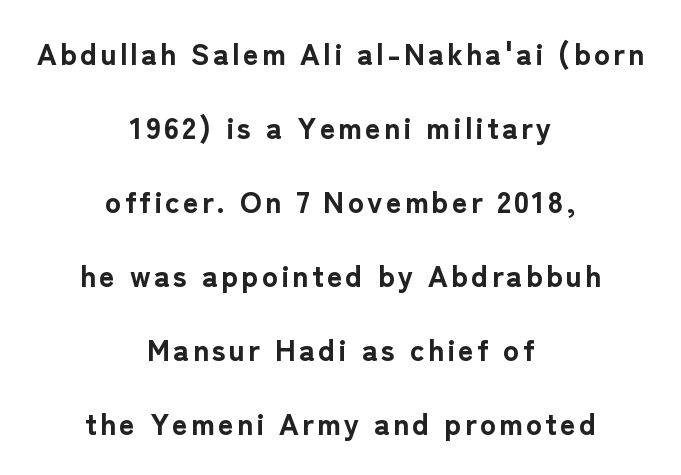
Q: Is the text bold? A: Yes.
Q: Is the text italic (slanted)? A: No, it is upright.
Q: Is the typeface a serif or a sans-serif typeface? A: Sans-serif.
Q: Is the text underlined? A: No.
Q: How is the paragraph aligned? A: Centered.
Q: Is the spacing between lines tight, normal or loose? A: Loose.
Q: Width (condensed, normal, or wide)? A: Normal.
Q: Stroke contrast? A: Low.
Q: x-height? A: Medium.
Q: Monospaced? A: No.
